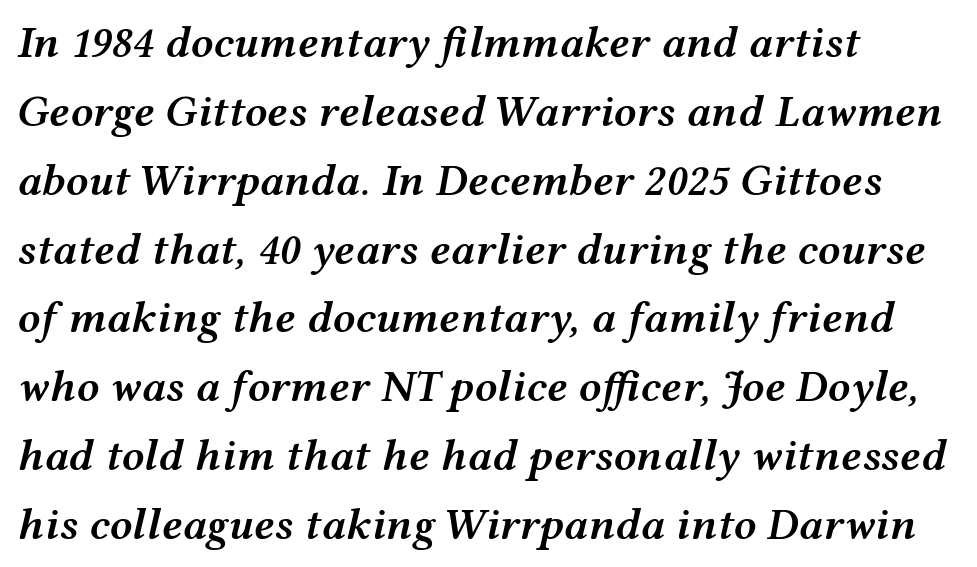
The image shows 45 px semibold, wide type, italic (leaning right); set left-aligned, normal line spacing (1.53x), normal letter spacing, not underlined; medium stroke contrast and a medium x-height.
